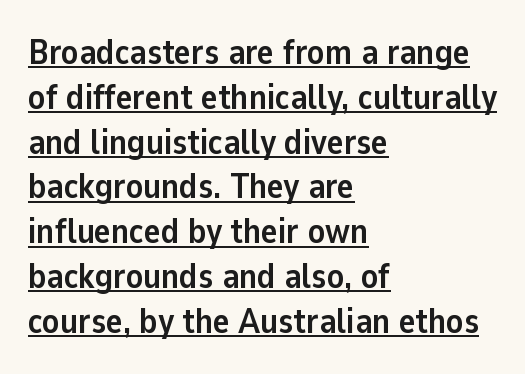
{"serif": "no", "italic": "no", "bold": "yes", "weight": "semibold", "width": "normal", "stroke_contrast": "low", "x_height": "medium", "monospaced": "no", "underline": "yes", "align": "left", "line_spacing": "normal", "line_spacing_ratio": 1.28, "letter_spacing": "normal", "letter_spacing_em": 0.0, "glyph_px": 35}
